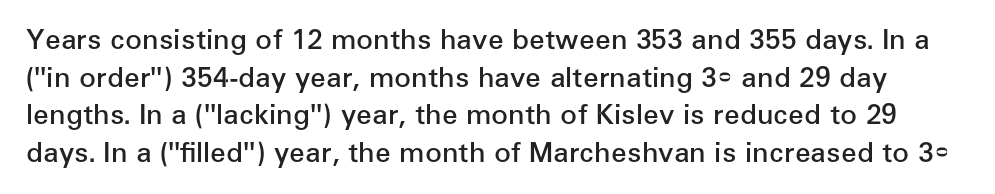
Q: Is the text bold? A: Semi-bold.
Q: Is the text italic (slanted)? A: No, it is upright.
Q: Is the typeface a serif or a sans-serif typeface? A: Sans-serif.
Q: Is the text underlined? A: No.
Q: Is the spacing between letters normal or unusually wide? A: Normal.
Q: Is the spacing between lines tight, normal or loose? A: Normal.
Q: Width (condensed, normal, or wide)? A: Normal.
Q: Stroke contrast? A: Low.
Q: x-height? A: Medium.
Q: Monospaced? A: No.
